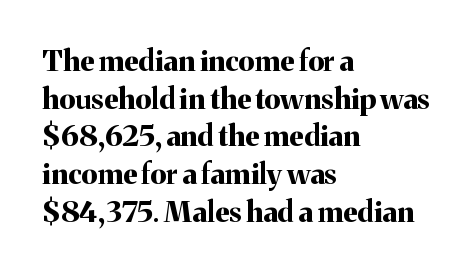
Q: Is the text bold? A: Yes.
Q: Is the text italic (slanted)? A: No, it is upright.
Q: Is the typeface a serif or a sans-serif typeface? A: Serif.
Q: Is the text underlined? A: No.
Q: How is the paragraph aligned? A: Left-aligned.
Q: Is the spacing between letters normal or unusually wide? A: Normal.
Q: Is the spacing between lines tight, normal or loose? A: Normal.
Q: Width (condensed, normal, or wide)? A: Normal.
Q: Stroke contrast? A: Medium.
Q: x-height? A: Medium.
Q: Monospaced? A: No.
